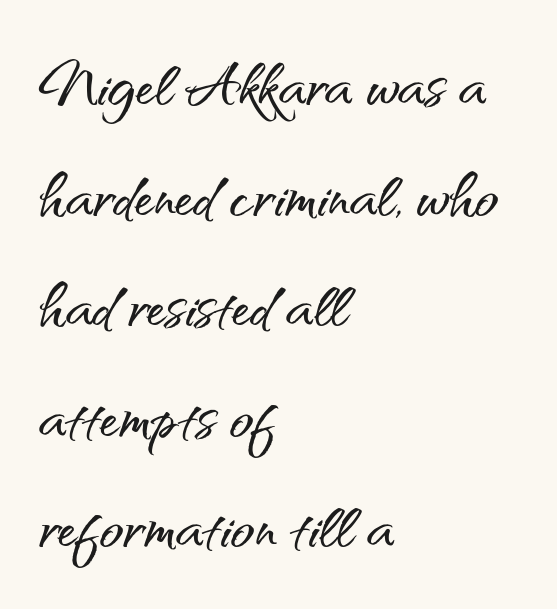
{"serif": "no", "width": "normal", "stroke_contrast": "medium", "x_height": "small", "monospaced": "no", "underline": "no", "align": "left", "line_spacing": "normal", "line_spacing_ratio": 1.4, "letter_spacing": "normal", "letter_spacing_em": 0.0, "glyph_px": 79}
